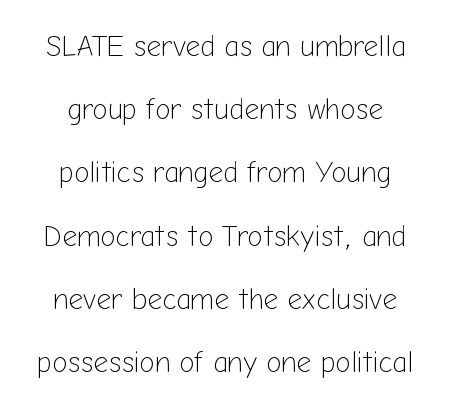
Q: Is the text bold? A: No.
Q: Is the text italic (slanted)? A: No, it is upright.
Q: Is the typeface a serif or a sans-serif typeface? A: Sans-serif.
Q: Is the text underlined? A: No.
Q: Is the spacing between letters normal or unusually wide? A: Normal.
Q: Is the spacing between lines tight, normal or loose? A: Loose.
Q: Width (condensed, normal, or wide)? A: Normal.
Q: Stroke contrast? A: Low.
Q: x-height? A: Medium.
Q: Monospaced? A: No.
